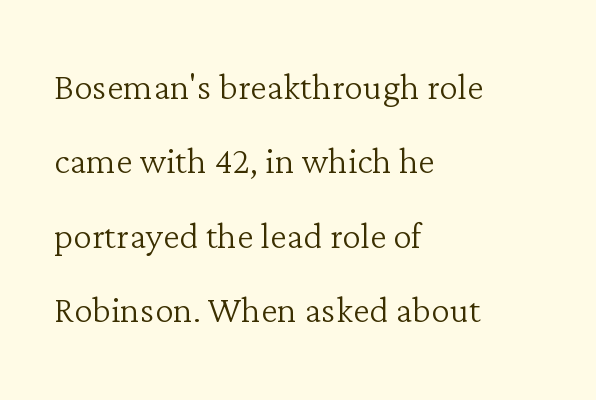
The image shows 47 px light serif type, upright; set left-aligned, normal line spacing (1.58x), normal letter spacing, not underlined; low stroke contrast and a medium x-height.
